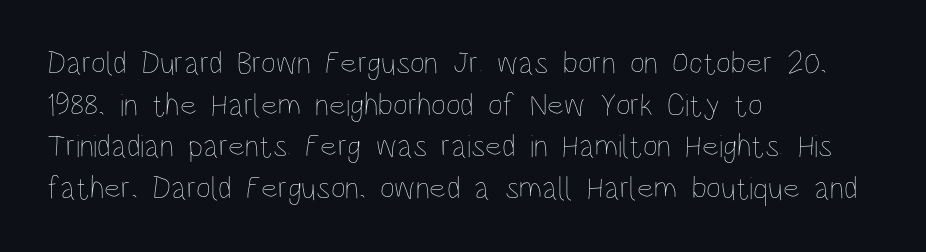
Nobody touched the tracking dial on this one. Reading down the block, your eye returns to a fixed left position each line. Bold? No — there's no thickening of the strokes. Anything drawn beneath the words? Only blank space. Proportional: the letters do not fall into vertical columns. The specimen reads as upright at a glance.
